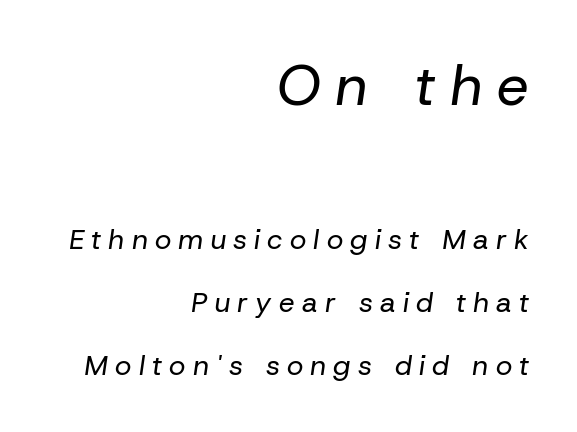
{"italic": "yes", "lean": "right", "slant_degrees": 8, "bold": "no", "weight": "regular", "width": "normal", "stroke_contrast": "low", "x_height": "medium", "monospaced": "no", "underline": "no", "align": "right", "line_spacing": "loose", "line_spacing_ratio": 2.24, "letter_spacing": "wide", "letter_spacing_em": 0.26, "larger_block": "first", "size_ratio": 2.04, "glyph_px": 57}
